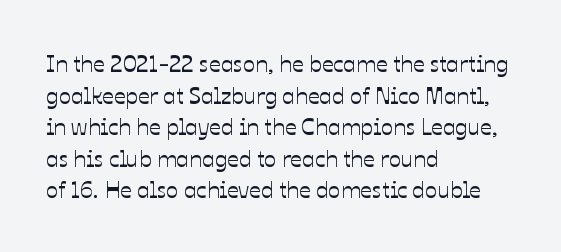
The letterforms sit shoulder to shoulder at normal distance. The paragraph has a hard left edge and a soft right edge. A clean baseline with only descenders dipping below it. No italicization has been applied; the sample stays upright.
